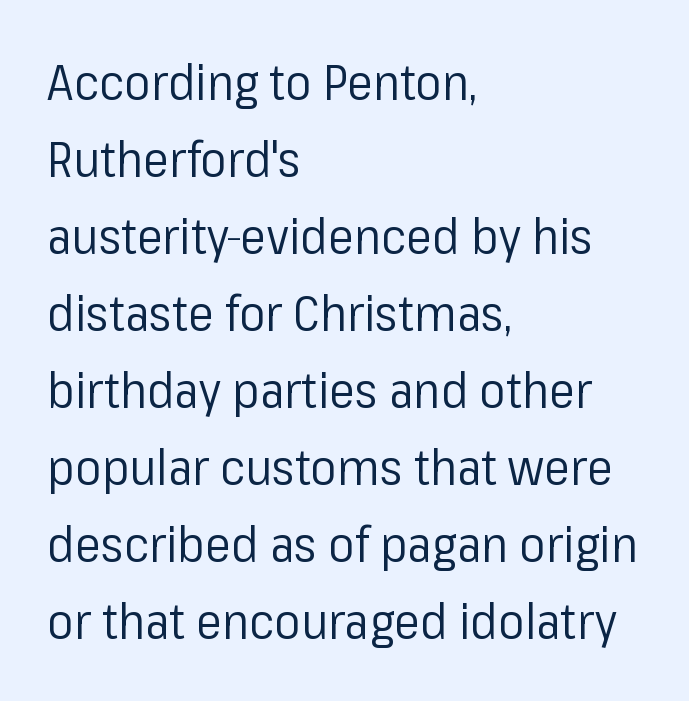
The image shows 49 px regular-weight sans-serif type, upright; set left-aligned, normal line spacing (1.57x), normal letter spacing, not underlined; low stroke contrast and a medium x-height.
